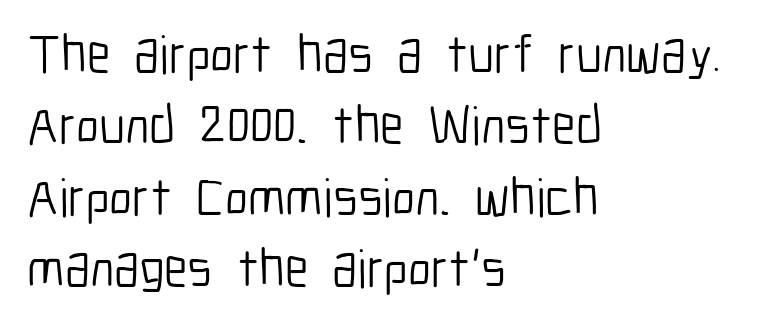
The image shows 54 px light, condensed sans-serif type, upright; set left-aligned, normal line spacing (1.32x), normal letter spacing, not underlined; low stroke contrast and a medium x-height.
